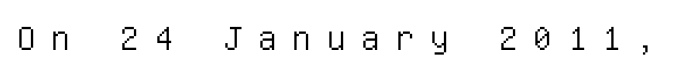
The image shows 37 px condensed sans-serif type, upright; set unusually wide letter spacing (+0.43 em), not underlined; low stroke contrast and a large x-height.
